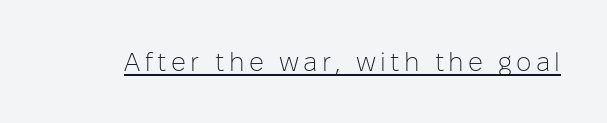
Q: Is the text bold? A: No.
Q: Is the text italic (slanted)? A: No, it is upright.
Q: Is the text underlined? A: Yes.
